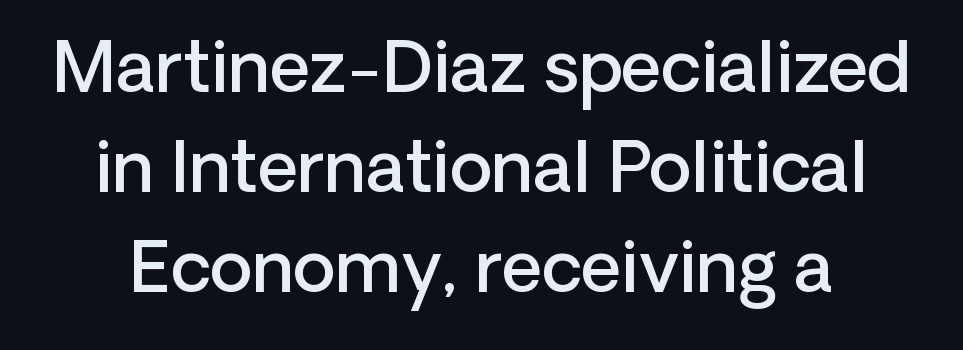
The image shows 70 px semibold sans-serif type, upright; set normal line spacing (1.43x), normal letter spacing, not underlined; low stroke contrast and a medium x-height.
